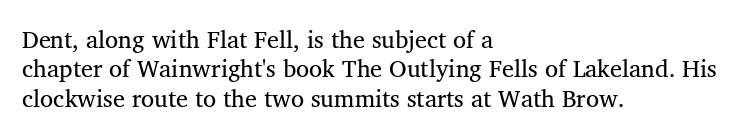
{"italic": "no", "bold": "no", "underline": "no", "align": "left", "line_spacing_ratio": 1.22, "letter_spacing": "normal", "letter_spacing_em": 0.0, "glyph_px": 24}
